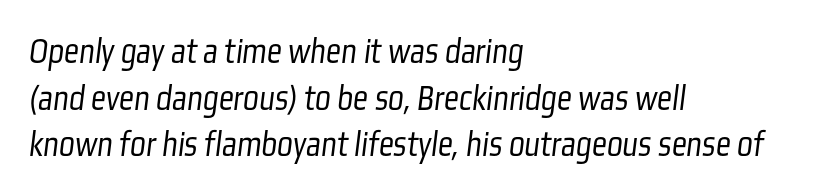
{"serif": "no", "bold": "no", "weight": "light", "width": "condensed", "stroke_contrast": "low", "x_height": "medium", "monospaced": "no", "underline": "no", "align": "left", "line_spacing": "normal", "line_spacing_ratio": 1.26, "letter_spacing": "normal", "letter_spacing_em": 0.0, "glyph_px": 37}
